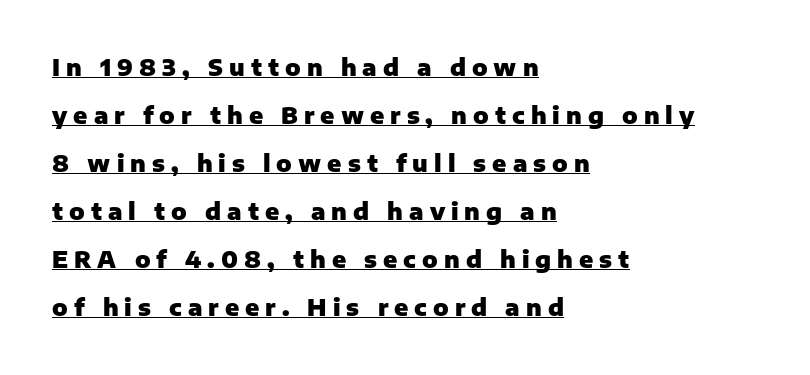
Leftover space on each line is placed entirely after the last word. The rendering uses a bold face; every stroke is thick and dark. Characters follow at a spacing far wider than the type designer built in. Honestly, the underline is the first thing you notice here. The axis of the letterforms is exactly vertical.
